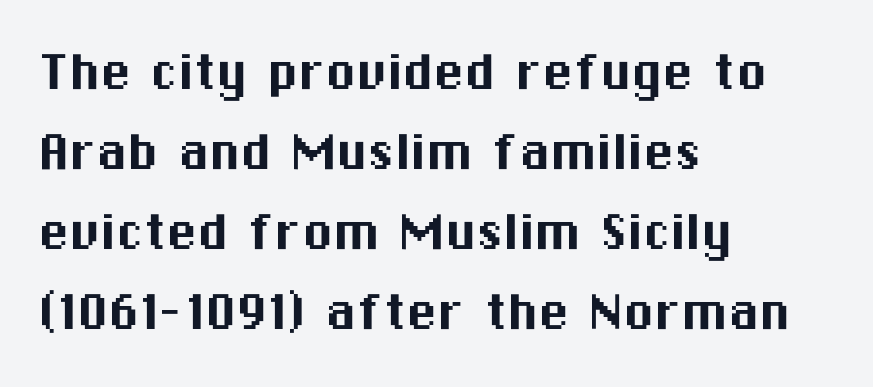
Q: Is the text italic (slanted)? A: No, it is upright.
Q: Is the typeface a serif or a sans-serif typeface? A: Sans-serif.
Q: Is the text underlined? A: No.
Q: How is the paragraph aligned? A: Left-aligned.
Q: Is the spacing between letters normal or unusually wide? A: Normal.
Q: Is the spacing between lines tight, normal or loose? A: Normal.
Q: Width (condensed, normal, or wide)? A: Normal.
Q: Stroke contrast? A: Medium.
Q: x-height? A: Medium.
Q: Monospaced? A: No.
